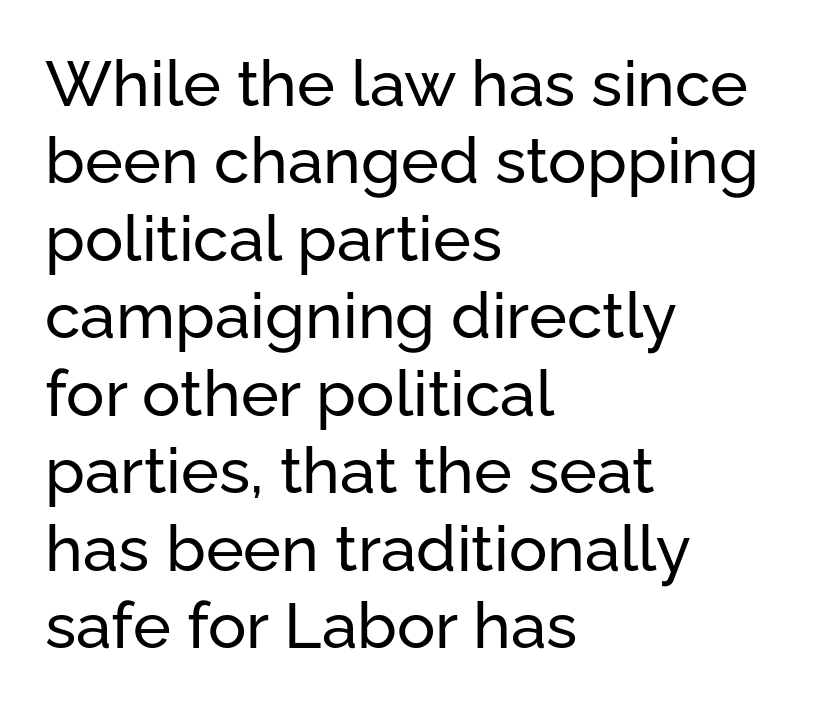
Grotesque or geometric, the face here clearly has no serifs. Line beginnings align vertically; line endings do not. The specimen reads as upright at a glance. The horizontal fit of the characters is conventional and even. Varying glyph widths throughout — classic text-font behaviour.
